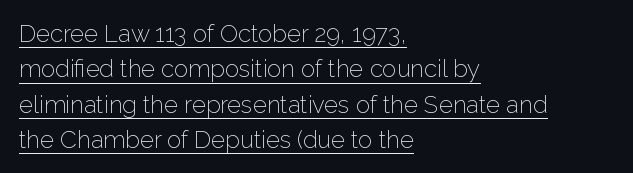
The image shows 24 px text type, upright; set left-aligned, normal line spacing (1.47x), normal letter spacing, underlined.
